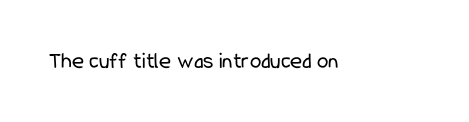
The type is set solid horizontally, with unmodified tracking. Words float on clear page, feet unadorned. A quiet, ordinary-to-light weight characterises the typeface. The type sits square on the baseline with zero lean.
